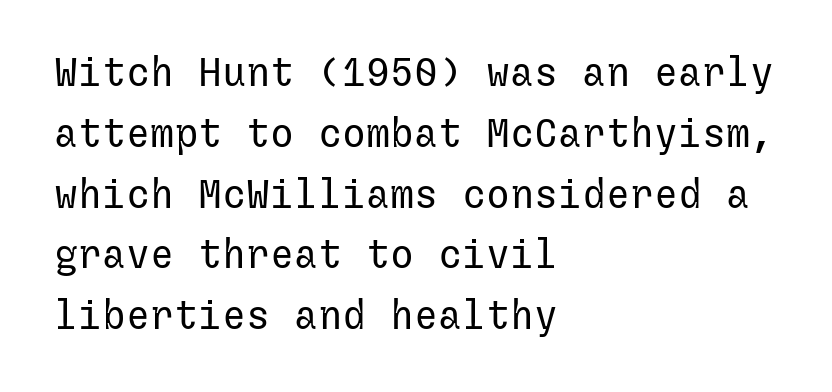
Q: Is the text bold? A: No.
Q: Is the text italic (slanted)? A: No, it is upright.
Q: Is the typeface a serif or a sans-serif typeface? A: Sans-serif.
Q: Is the text underlined? A: No.
Q: How is the paragraph aligned? A: Left-aligned.
Q: Is the spacing between letters normal or unusually wide? A: Normal.
Q: Is the spacing between lines tight, normal or loose? A: Normal.
Q: Width (condensed, normal, or wide)? A: Normal.
Q: Stroke contrast? A: Low.
Q: x-height? A: Medium.
